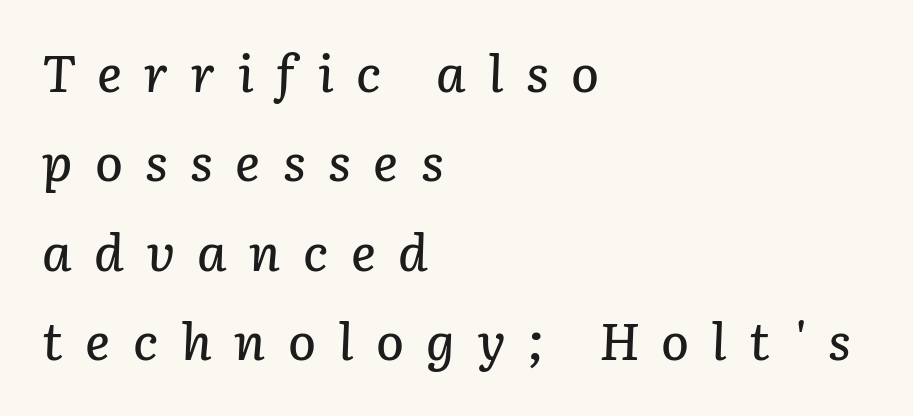
The image shows 52 px text type, italic (leaning right); set left-aligned, line spacing 1.72x, unusually wide letter spacing (+0.43 em), not underlined; low stroke contrast and a medium x-height.
